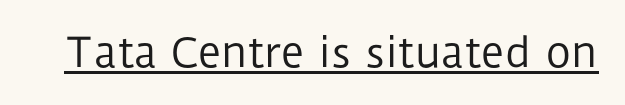
Nobody touched the tracking dial on this one. The axis of the letterforms is exactly vertical. This sample uses a sans-serif face. A baseline rule has been typeset under these characters. A typesetter would call this proportional, since set widths differ per character. The typesetting does not lean heavy: it is not bold.
